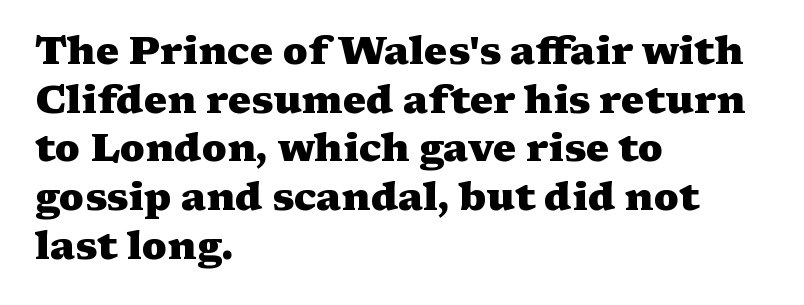
Inter-character spacing is left at the font's built-in metrics. Is the type bold? Yes — the strokes are clearly thick and heavy. Do the letters lean? They stand straight. Letterform terminals end in serifs throughout the passage. This sample has the flowing, uneven cadence of proportional lettering.
